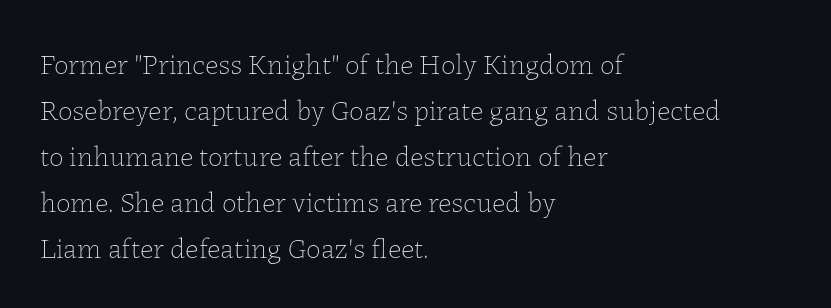
{"italic": "no", "bold": "no", "weight": "thin", "width": "normal", "stroke_contrast": "low", "x_height": "medium", "monospaced": "no", "underline": "no", "align": "left", "line_spacing": "normal", "line_spacing_ratio": 1.59, "letter_spacing": "normal", "letter_spacing_em": 0.0, "glyph_px": 29}
